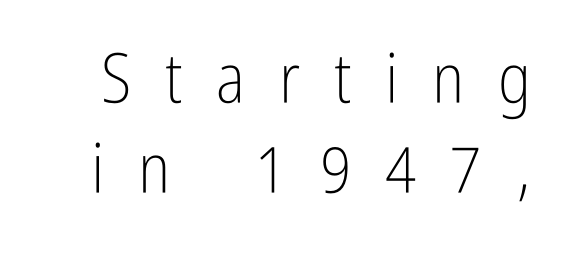
The font's upright variant was chosen for this text. Unlike a traditional serif, this face leaves its strokes unadorned. Someone cranked the tracking dial way up on this one. Regular leading. Words float on clear page, feet unadorned. A quiet, ordinary-to-light weight characterises the typeface.
